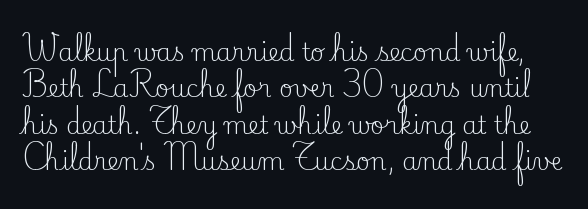
Q: Is the text bold? A: No.
Q: Is the text italic (slanted)? A: No, it is upright.
Q: Is the text underlined? A: No.
Q: Is the spacing between letters normal or unusually wide? A: Normal.
Q: Is the spacing between lines tight, normal or loose? A: Normal.
